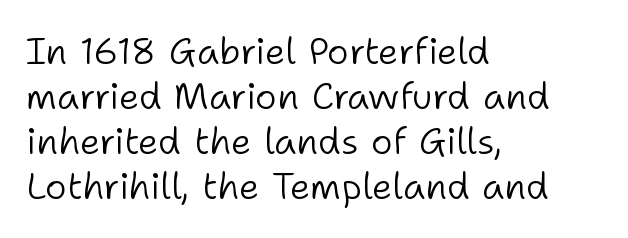
{"serif": "no", "italic": "no", "bold": "no", "weight": "light", "width": "normal", "stroke_contrast": "low", "x_height": "medium", "monospaced": "no", "underline": "no", "align": "left", "line_spacing_ratio": 1.22, "letter_spacing": "normal", "letter_spacing_em": 0.0, "glyph_px": 37}
